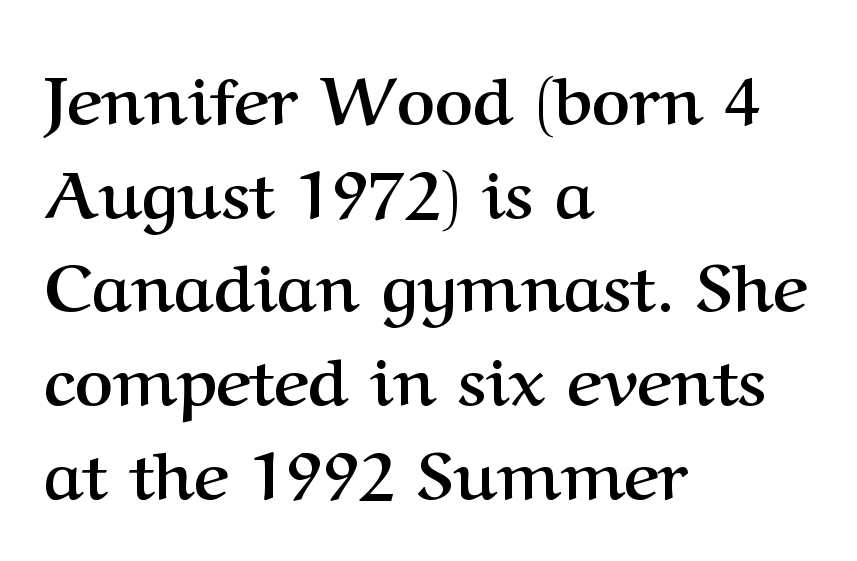
The image shows 66 px semibold serif type, upright; set left-aligned, normal line spacing (1.42x), normal letter spacing, not underlined; medium stroke contrast and a medium x-height.
